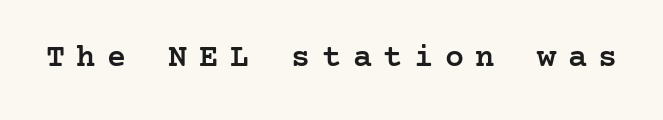
{"serif": "yes", "italic": "no", "bold": "semi", "weight": "semibold", "width": "normal", "stroke_contrast": "low", "x_height": "medium", "underline": "no", "letter_spacing": "wide", "letter_spacing_em": 0.36, "glyph_px": 32}
